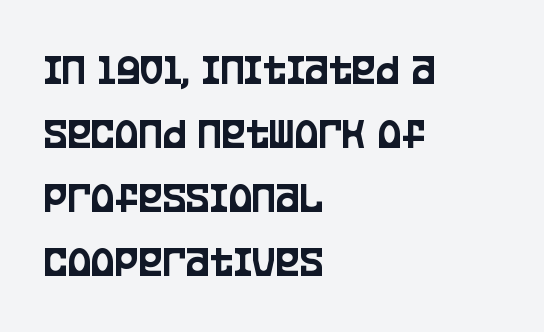
The image shows 45 px condensed sans-serif type, upright; set left-aligned, normal line spacing (1.42x), normal letter spacing, not underlined; low stroke contrast and a large x-height.
